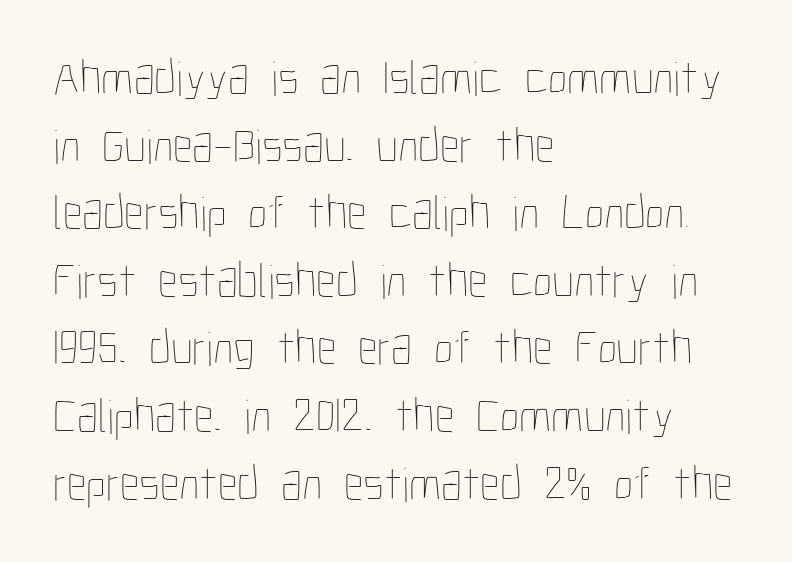
The image shows 49 px thin, condensed type, upright; set left-aligned, normal line spacing (1.38x), normal letter spacing, not underlined; low stroke contrast and a medium x-height.
